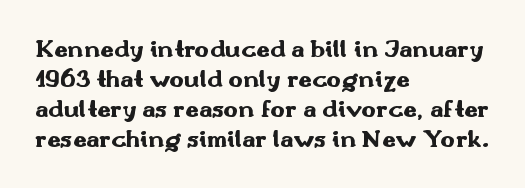
The image shows 24 px bold type, upright; set left-aligned, normal line spacing (1.25x), normal letter spacing, not underlined.
